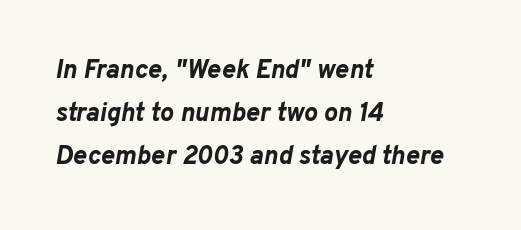
Looking at the ascenders, they clearly lean. Heavy, bold letterforms. The zone under the glyphs is completely vacant. This rendering leaves character spacing at its baseline value.
